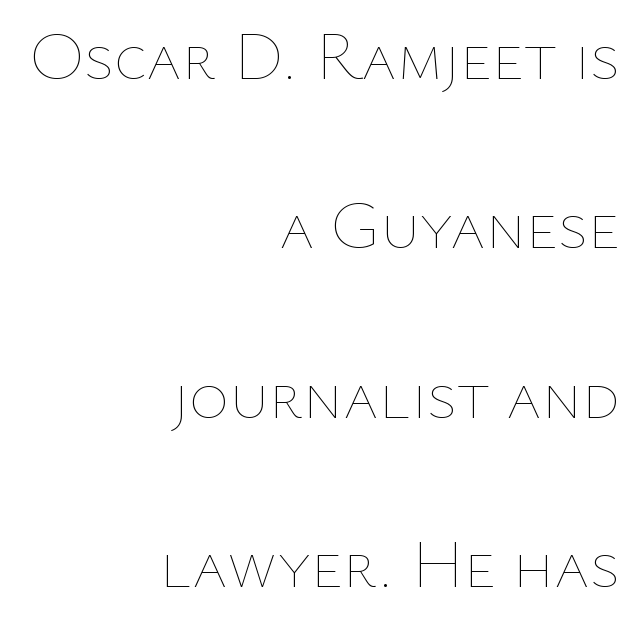
{"italic": "no", "bold": "no", "weight": "thin", "width": "normal", "stroke_contrast": "low", "x_height": "medium", "monospaced": "no", "underline": "no", "align": "right", "line_spacing": "loose", "line_spacing_ratio": 2.49, "letter_spacing": "normal", "letter_spacing_em": 0.0, "glyph_px": 68}
